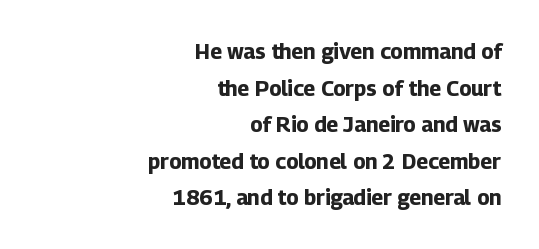
The glyphs have the mass of a bold cut. The compositor pushed each line to the right boundary. Check the space under the baseline: it is left empty. The axis of the letterforms is exactly vertical.
